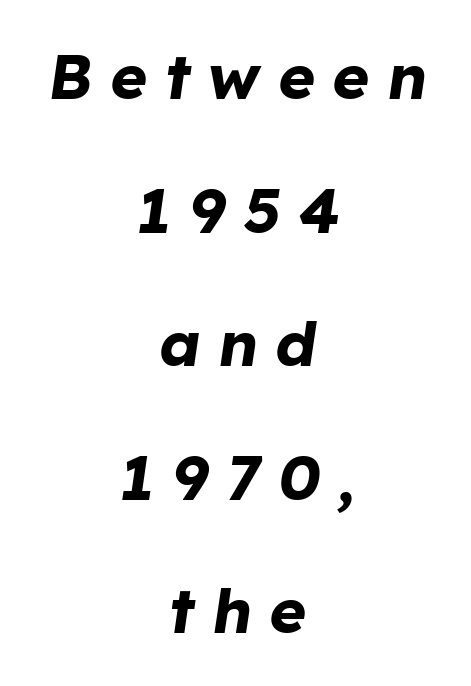
{"italic": "yes", "lean": "right", "slant_degrees": 8, "bold": "yes", "weight": "bold", "width": "normal", "stroke_contrast": "low", "x_height": "medium", "monospaced": "no", "underline": "no", "align": "center", "line_spacing": "loose", "line_spacing_ratio": 2.12, "letter_spacing": "wide", "letter_spacing_em": 0.28, "glyph_px": 63}
